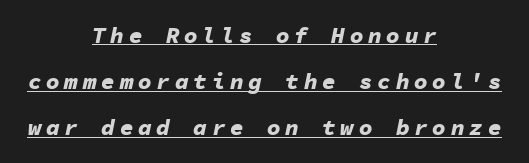
{"italic": "yes", "lean": "right", "slant_degrees": 11, "bold": "yes", "underline": "yes", "align": "center", "line_spacing": "loose", "line_spacing_ratio": 2.01, "letter_spacing": "wide", "letter_spacing_em": 0.2, "glyph_px": 23}
